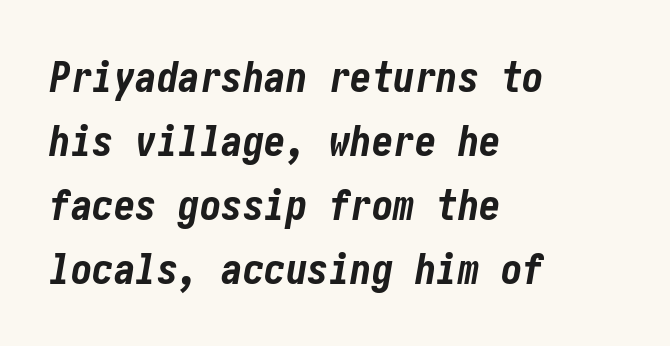
Q: Is the text bold? A: Yes.
Q: Is the text italic (slanted)? A: Yes, it leans right by about 10 degrees.
Q: Is the text underlined? A: No.
Q: How is the paragraph aligned? A: Left-aligned.
Q: Is the spacing between letters normal or unusually wide? A: Normal.
Q: Is the spacing between lines tight, normal or loose? A: Normal.
Q: Width (condensed, normal, or wide)? A: Condensed.
Q: Stroke contrast? A: Low.
Q: x-height? A: Medium.
